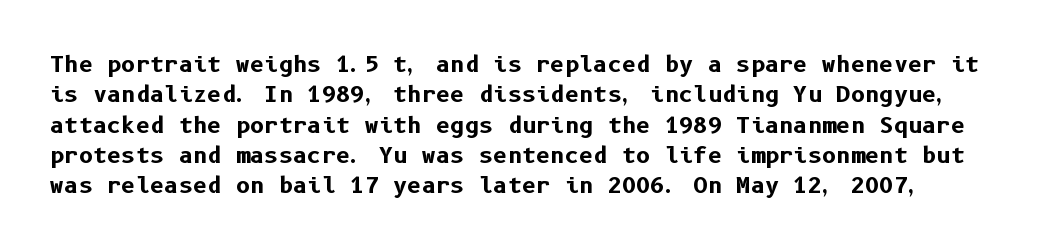
The image shows 22 px bold type, upright; set normal line spacing (1.38x), normal letter spacing, not underlined.
